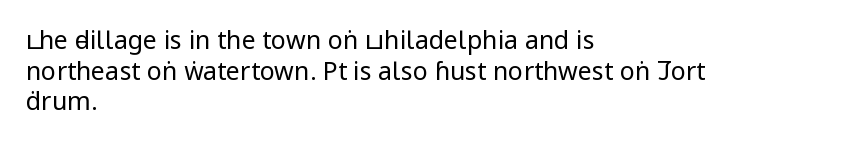
Q: Is the text bold? A: No.
Q: Is the text italic (slanted)? A: No, it is upright.
Q: Is the text underlined? A: No.
Q: How is the paragraph aligned? A: Left-aligned.
Q: Is the spacing between letters normal or unusually wide? A: Normal.
